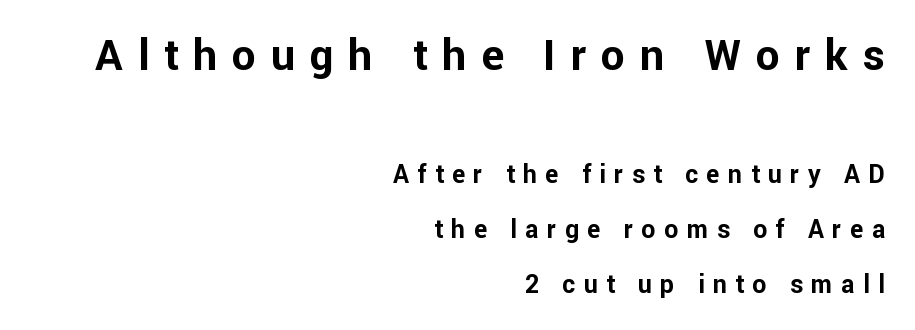
A typesetter would call this heavily tracked-out type. Posture: straight, roman, zero tilt. Line spacing here is loose. Where is the straight margin? On the right. You could not count columns in this text — the font is proportionally spaced. The gap between lines stays unmarked.
